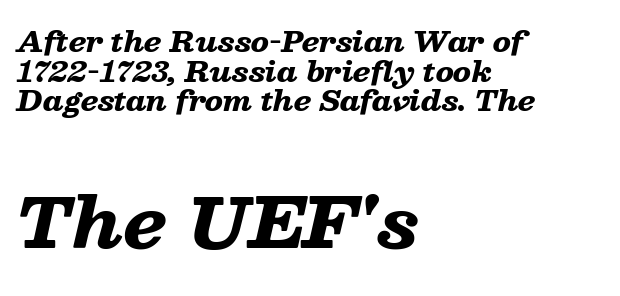
{"italic": "yes", "lean": "right", "slant_degrees": 13, "bold": "yes", "weight": "heavy", "width": "wide", "stroke_contrast": "low", "x_height": "medium", "monospaced": "no", "underline": "no", "align": "left", "line_spacing": "tight", "line_spacing_ratio": 1.06, "letter_spacing": "normal", "letter_spacing_em": 0.0, "larger_block": "second", "size_ratio": 2.46, "glyph_px": 69}
